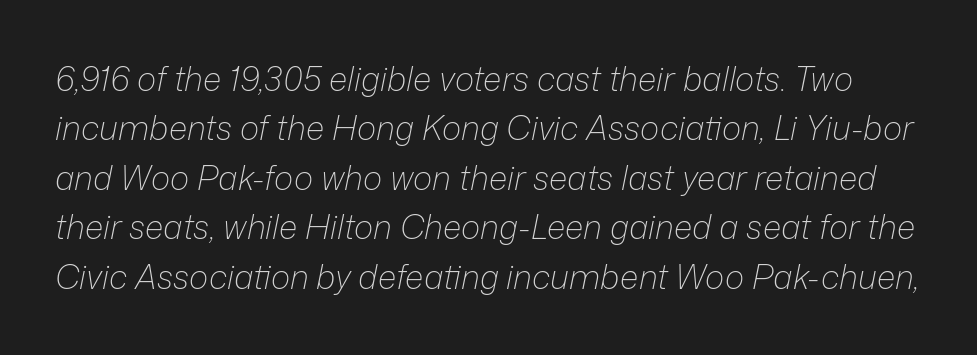
Q: Is the text bold? A: No.
Q: Is the text italic (slanted)? A: Yes, it leans right by about 12 degrees.
Q: Is the text underlined? A: No.
Q: Is the spacing between letters normal or unusually wide? A: Normal.
Q: Is the spacing between lines tight, normal or loose? A: Normal.
Q: Width (condensed, normal, or wide)? A: Normal.
Q: Stroke contrast? A: Low.
Q: x-height? A: Medium.
Q: Monospaced? A: No.
